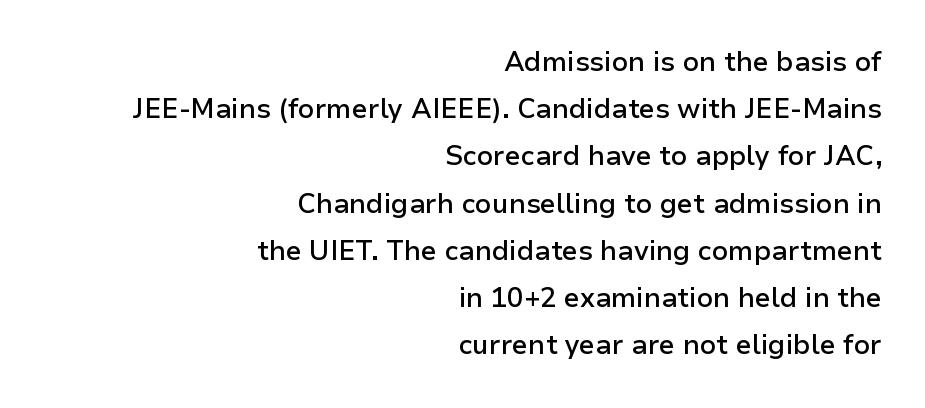
The horizontal fit of the characters is conventional and even. This rendering features lettering with no underline. You can tell it's not italic because the verticals are truly vertical. The font is running at a semibold setting, under full bold. The passage is arranged like a letterhead date or caption credit — flush right.
